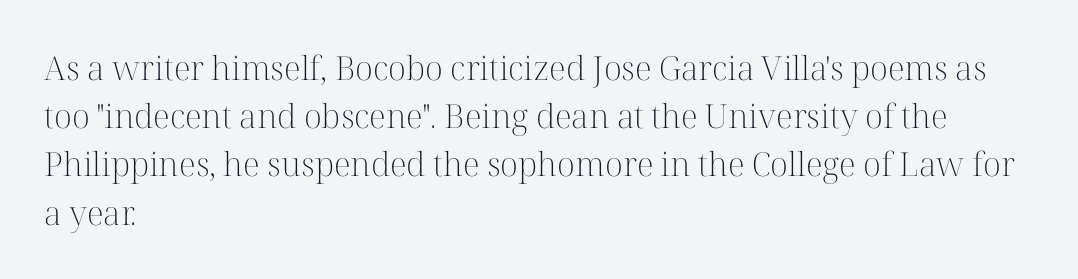
{"serif": "yes", "italic": "no", "bold": "no", "weight": "light", "width": "normal", "stroke_contrast": "high", "x_height": "medium", "monospaced": "no", "underline": "no", "align": "left", "line_spacing": "normal", "line_spacing_ratio": 1.46, "letter_spacing": "normal", "letter_spacing_em": 0.0, "glyph_px": 33}
